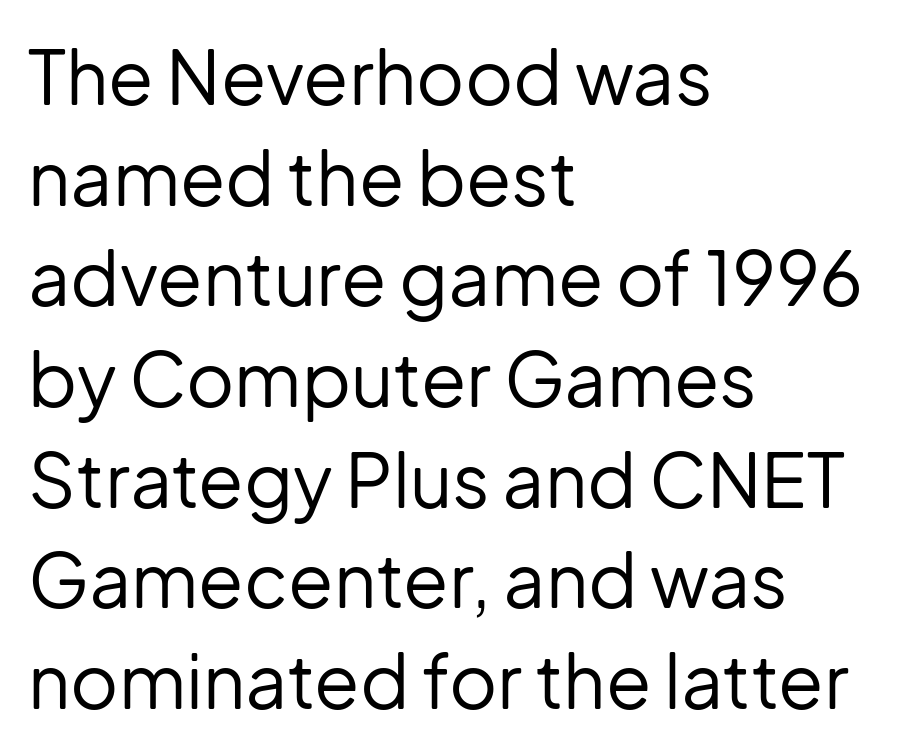
Here the designer chose a conventional face with non-uniform glyph widths. Stroke mass is kept to a normal reading level or below. The type sits square on the baseline with zero lean. Every row of glyphs begins at an identical x-position on the left. Underlining? Definitely not there. The letterforms sit shoulder to shoulder at normal distance.
